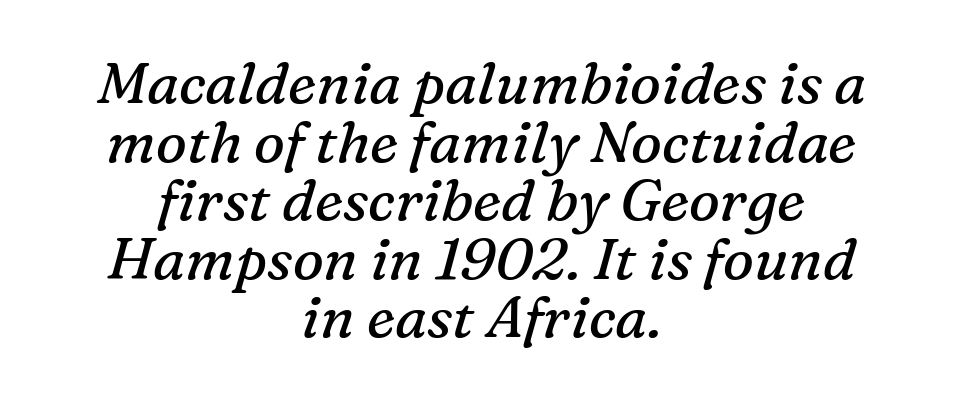
{"serif": "yes", "italic": "yes", "lean": "right", "slant_degrees": 16, "bold": "no", "weight": "regular", "width": "normal", "stroke_contrast": "medium", "x_height": "medium", "monospaced": "no", "underline": "no", "align": "center", "line_spacing": "tight", "line_spacing_ratio": 1.01, "letter_spacing": "normal", "letter_spacing_em": 0.0, "glyph_px": 58}
